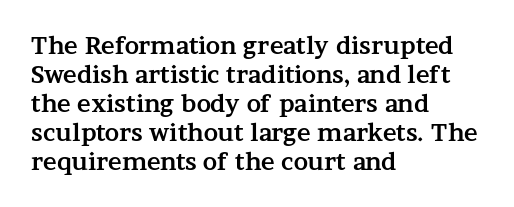
The image shows 23 px bold type, upright; set left-aligned, normal line spacing (1.26x), normal letter spacing, not underlined.
